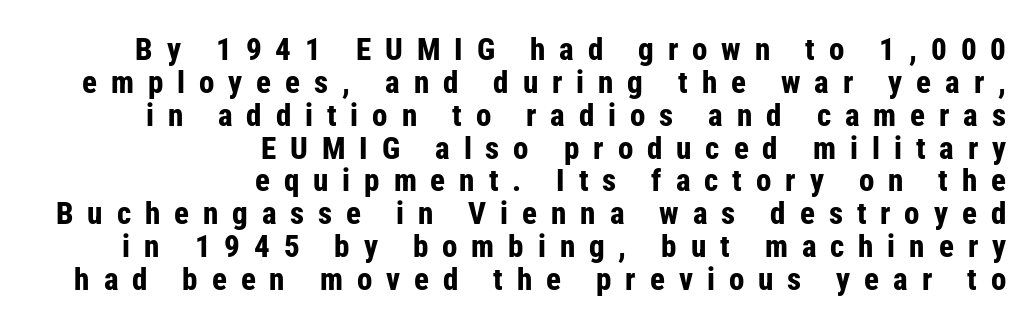
The image shows 31 px bold, condensed sans-serif type, upright; set right-aligned, tight line spacing (1.06x), unusually wide letter spacing (+0.45 em), not underlined; low stroke contrast and a medium x-height.
